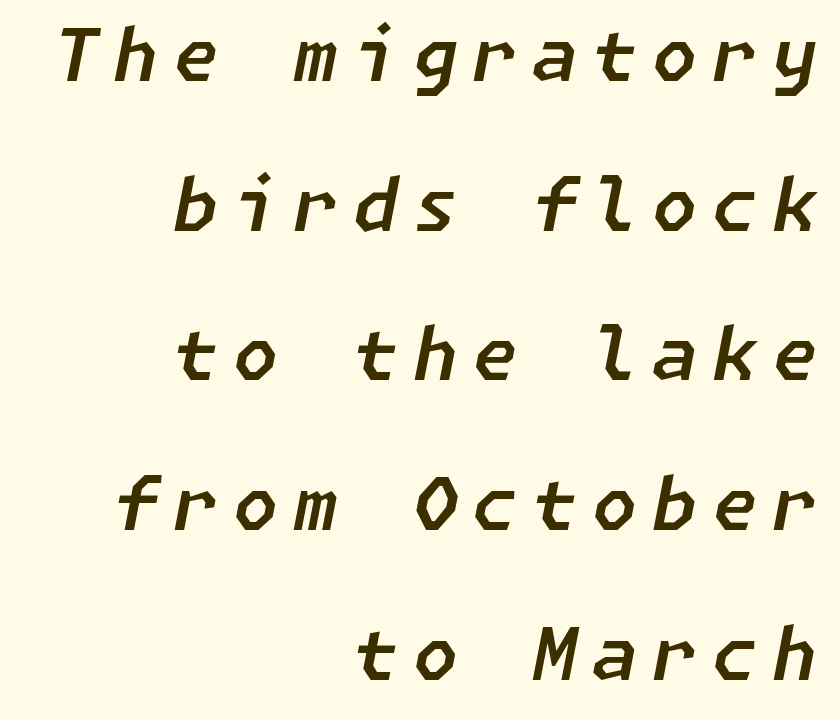
The image shows 73 px text type, italic (leaning right); set right-aligned, loose line spacing (2.05x), unusually wide letter spacing (+0.2 em), not underlined; low stroke contrast and a medium x-height.
